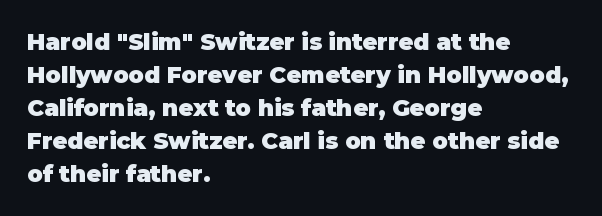
Q: Is the text bold? A: Yes.
Q: Is the text italic (slanted)? A: No, it is upright.
Q: Is the text underlined? A: No.
Q: How is the paragraph aligned? A: Left-aligned.
Q: Is the spacing between letters normal or unusually wide? A: Normal.
Q: Is the spacing between lines tight, normal or loose? A: Normal.
